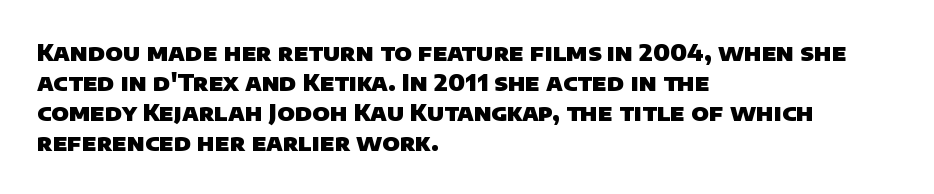
Q: Is the text bold? A: Yes.
Q: Is the text underlined? A: No.
Q: How is the paragraph aligned? A: Left-aligned.
Q: Is the spacing between letters normal or unusually wide? A: Normal.
Q: Is the spacing between lines tight, normal or loose? A: Normal.
